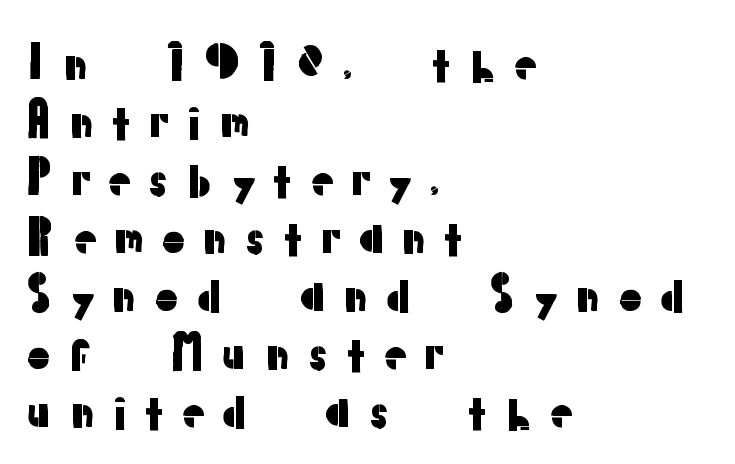
{"serif": "no", "italic": "no", "width": "normal", "stroke_contrast": "low", "x_height": "medium", "monospaced": "no", "underline": "no", "align": "left", "line_spacing": "normal", "line_spacing_ratio": 1.26, "letter_spacing": "wide", "letter_spacing_em": 0.31, "glyph_px": 46}
